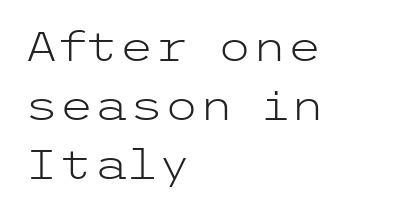
The image shows 40 px light, wide sans-serif type, upright; set left-aligned, normal line spacing (1.48x), normal letter spacing, not underlined; low stroke contrast and a medium x-height.
